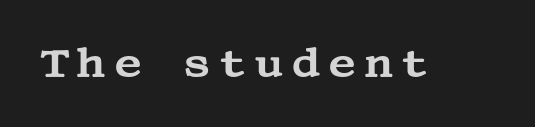
The image shows 40 px wide serif type, upright; set not underlined; medium stroke contrast and a large x-height.
